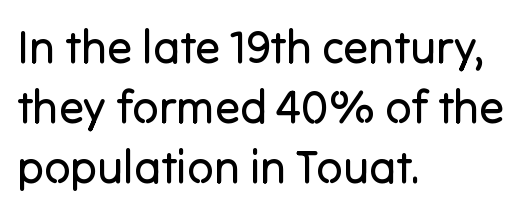
Q: Is the text bold? A: No.
Q: Is the text italic (slanted)? A: No, it is upright.
Q: Is the typeface a serif or a sans-serif typeface? A: Sans-serif.
Q: Is the text underlined? A: No.
Q: How is the paragraph aligned? A: Left-aligned.
Q: Is the spacing between letters normal or unusually wide? A: Normal.
Q: Is the spacing between lines tight, normal or loose? A: Normal.
Q: Width (condensed, normal, or wide)? A: Normal.
Q: Stroke contrast? A: Low.
Q: x-height? A: Medium.
Q: Monospaced? A: No.
